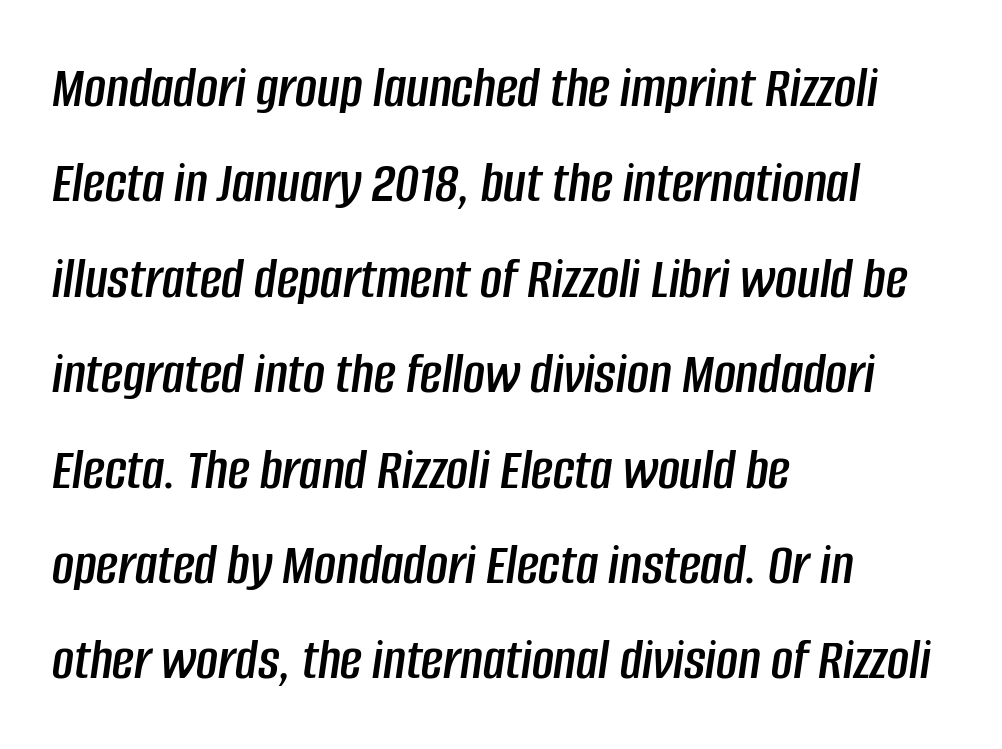
{"italic": "yes", "lean": "right", "slant_degrees": 8, "width": "condensed", "stroke_contrast": "low", "x_height": "large", "monospaced": "no", "underline": "no", "align": "left", "line_spacing": "normal", "line_spacing_ratio": 1.59, "letter_spacing": "normal", "letter_spacing_em": 0.0, "glyph_px": 60}
